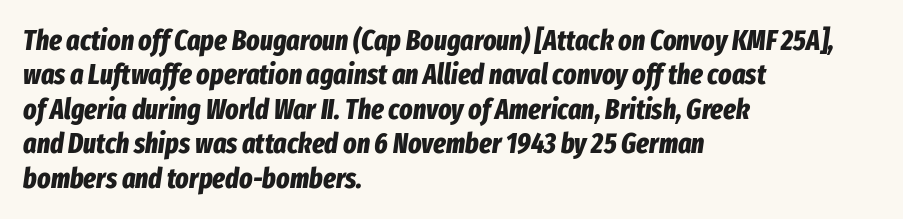
The image shows 28 px bold, condensed type, italic (leaning right); set left-aligned, line spacing 1.23x, normal letter spacing, not underlined; low stroke contrast and a medium x-height.
